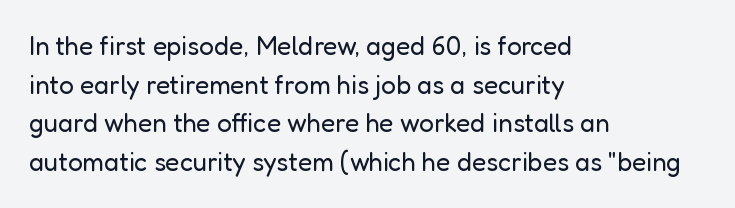
{"italic": "no", "bold": "no", "underline": "no", "align": "left", "line_spacing": "normal", "line_spacing_ratio": 1.49, "letter_spacing": "normal", "letter_spacing_em": 0.0, "glyph_px": 26}
